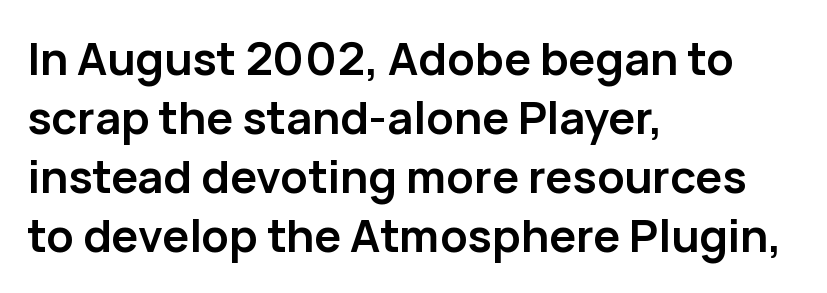
Unlike a traditional serif, this face leaves its strokes unadorned. What stands out about the letter spacing? Nothing — it is the standard amount. Nope, not italic — everything's standing straight. Line starts are locked; line ends wander. Vertically, the passage feels balanced, rows spaced as you'd expect. Each row of text sits above clean, open space.
